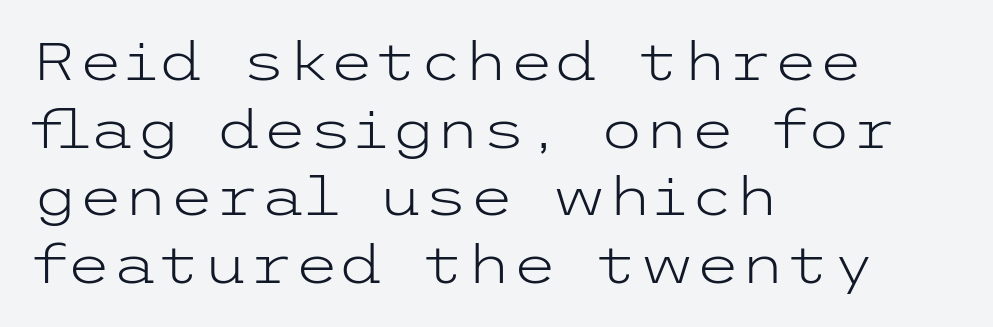
Each line starts at the same left margin while the right side varies. Unmarked baselines from the first word to the last. Check where the strokes stop: nothing finishes them off — pure sans. Think standard paragraph weight, or any step lighter than that. There is no visible air inserted between adjacent glyphs. Italic: no, the glyphs are upright roman.
